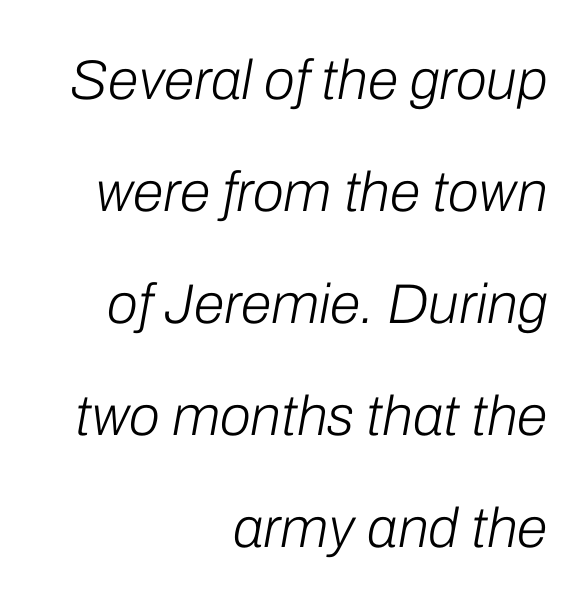
{"italic": "yes", "lean": "right", "slant_degrees": 10, "bold": "no", "weight": "light", "width": "normal", "stroke_contrast": "low", "x_height": "medium", "monospaced": "no", "underline": "no", "align": "right", "line_spacing": "loose", "line_spacing_ratio": 2.0, "letter_spacing": "normal", "letter_spacing_em": 0.0, "glyph_px": 56}
